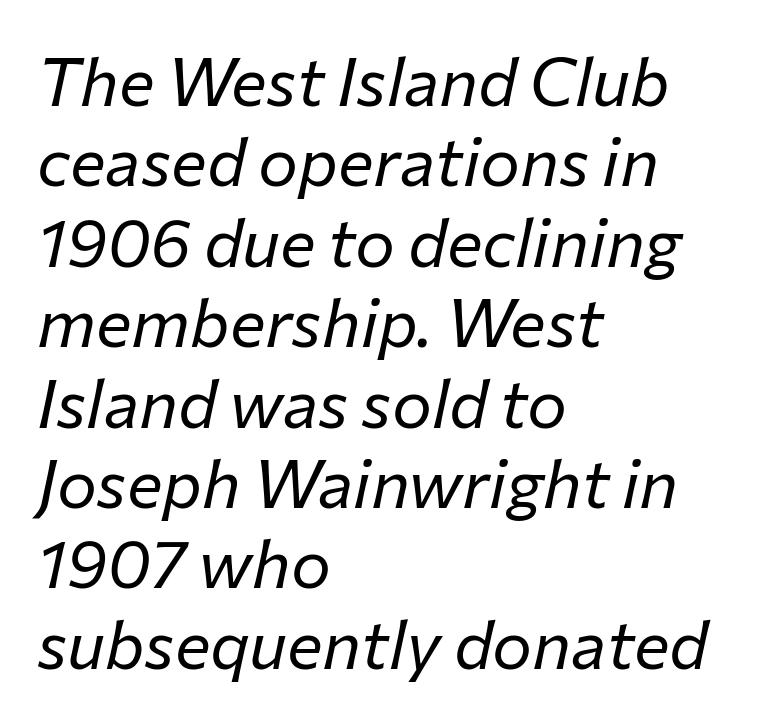
{"italic": "yes", "lean": "right", "slant_degrees": 12, "bold": "no", "weight": "regular", "width": "normal", "stroke_contrast": "low", "x_height": "medium", "monospaced": "no", "underline": "no", "align": "left", "line_spacing_ratio": 1.2, "letter_spacing": "normal", "letter_spacing_em": 0.0, "glyph_px": 67}
